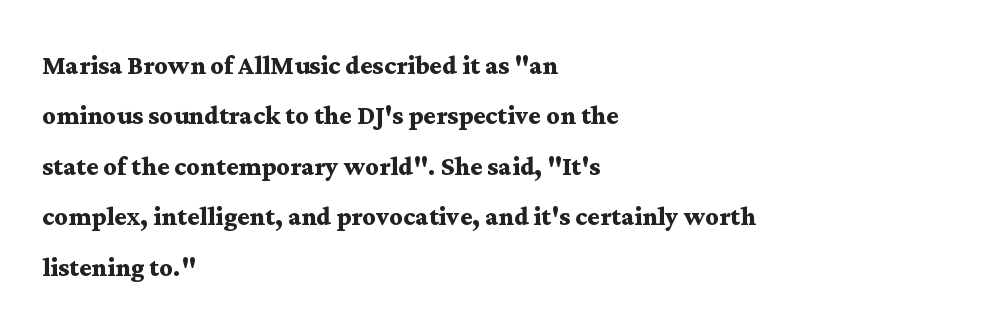
Q: Is the text bold? A: Yes.
Q: Is the text italic (slanted)? A: No, it is upright.
Q: Is the typeface a serif or a sans-serif typeface? A: Serif.
Q: Is the text underlined? A: No.
Q: How is the paragraph aligned? A: Left-aligned.
Q: Is the spacing between letters normal or unusually wide? A: Normal.
Q: Is the spacing between lines tight, normal or loose? A: Normal.
Q: Width (condensed, normal, or wide)? A: Wide.
Q: Stroke contrast? A: Medium.
Q: x-height? A: Medium.
Q: Monospaced? A: No.
